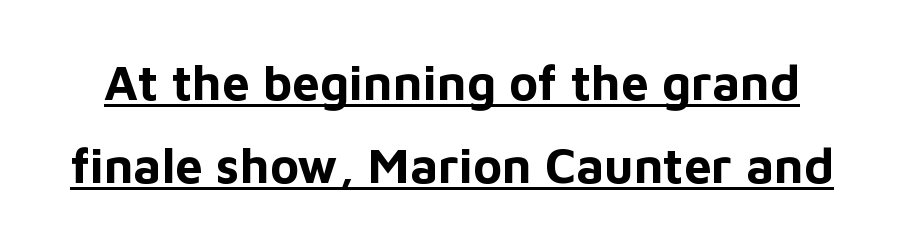
The image shows 49 px bold sans-serif type, upright; set normal line spacing (1.69x), normal letter spacing, underlined; low stroke contrast and a medium x-height.
